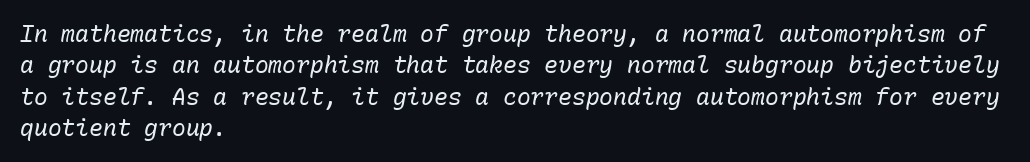
The passage shown is not bold in any degree. The face used here is rendered with its standard letterfit. Would a proofreader flag this as italicized? Yes. What's the leading like? Ordinary, nothing unusual. One-word summary of the alignment: left. Plain, unruled lines of type.
